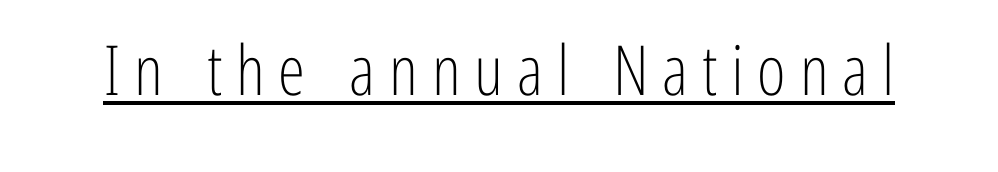
The image shows 69 px light, condensed sans-serif type, upright; set unusually wide letter spacing (+0.2 em), underlined; low stroke contrast and a medium x-height.
